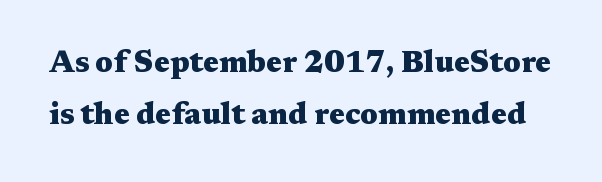
Quick note: underline off. The type family on display is of the serif kind. The type sits square on the baseline with zero lean. Inter-character spacing is left at the font's built-in metrics. As a designer I'd log this as weight 700, bold. Think of a printed novel: that variable character pitch is what you see here.
